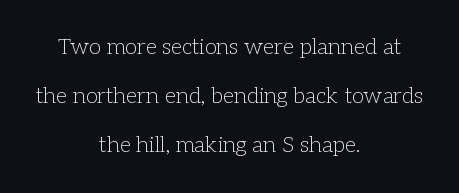
Line spacing here is loose. On a weight scale, this lands at 450 or below. The baseline area is clear. Nope, not italic — everything's standing straight. The tracking reads as untouched default to a designer's eye. Where is the straight margin? There isn't one; the lines are centered.
